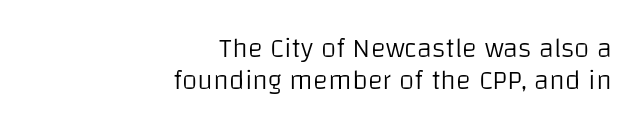
Q: Is the text bold? A: No.
Q: Is the text italic (slanted)? A: No, it is upright.
Q: Is the typeface a serif or a sans-serif typeface? A: Sans-serif.
Q: Is the text underlined? A: No.
Q: How is the paragraph aligned? A: Right-aligned.
Q: Is the spacing between letters normal or unusually wide? A: Normal.
Q: Is the spacing between lines tight, normal or loose? A: Tight.
Q: Width (condensed, normal, or wide)? A: Normal.
Q: Stroke contrast? A: Low.
Q: x-height? A: Large.
Q: Monospaced? A: No.
